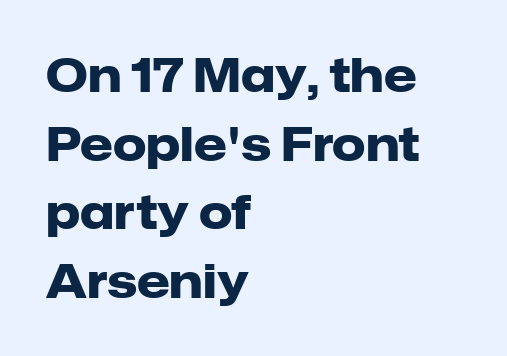
These lines stack with their left ends in a neat column. How are the letters spaced? Ordinarily, with no added tracking. One glance says typical: line gaps are just what's usual. Nobody drew a line under any word here.
